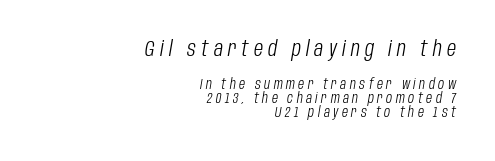
Observe the lean: these are italic letterforms. Caption: expanded tracking, letters set apart. No word sits above an underline. Cramped leading. The cut favours lightness, reaching ordinary text weight at its darkest. You get the large type first, then a drop to smaller type.
